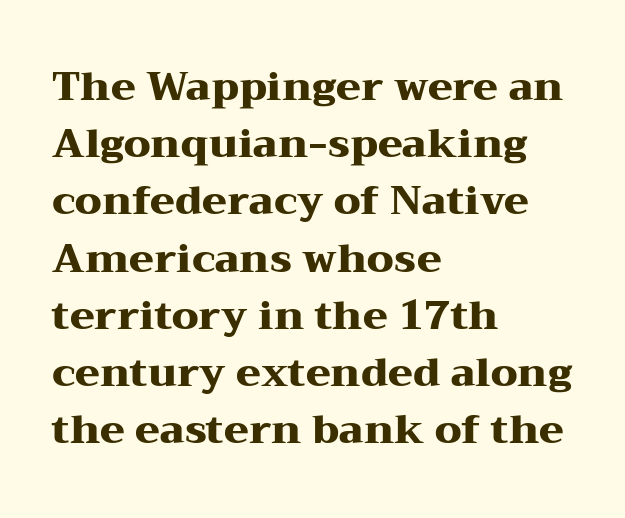
{"serif": "yes", "italic": "no", "bold": "yes", "weight": "heavy", "width": "wide", "stroke_contrast": "medium", "x_height": "medium", "monospaced": "no", "underline": "no", "align": "left", "line_spacing": "normal", "line_spacing_ratio": 1.43, "letter_spacing": "normal", "letter_spacing_em": 0.0, "glyph_px": 40}
